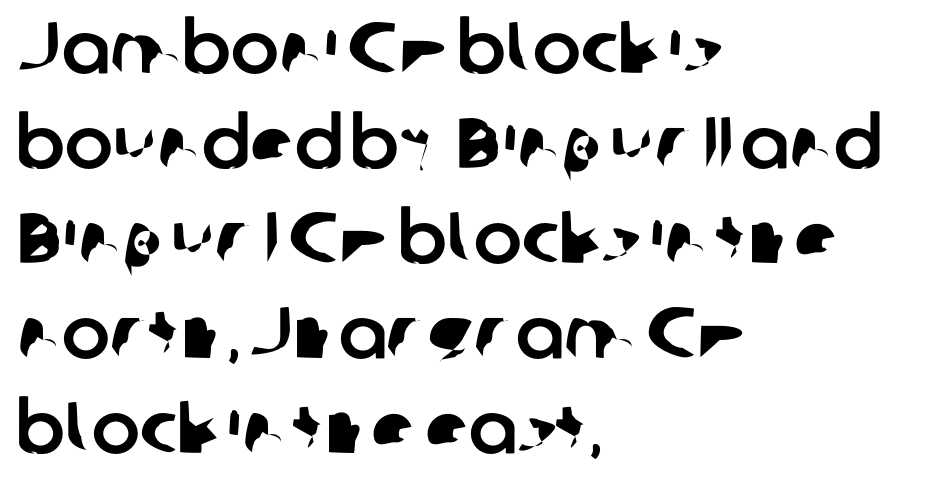
Students, observe: this is what conventionally led text looks like. Compared with typical body copy, the letter spacing here is the same. A sans-serif font was chosen for this passage. Each letter keeps its own natural width here, so spacing adapts to shape.
